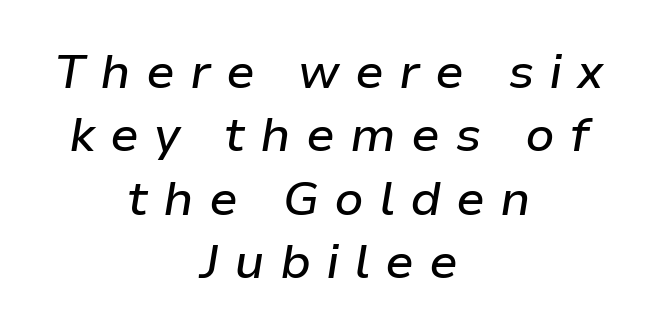
Q: Is the text italic (slanted)? A: Yes, it leans right by about 9 degrees.
Q: Is the text underlined? A: No.
Q: How is the paragraph aligned? A: Centered.
Q: Is the spacing between letters normal or unusually wide? A: Unusually wide.
Q: Is the spacing between lines tight, normal or loose? A: Normal.
Q: Width (condensed, normal, or wide)? A: Normal.
Q: Stroke contrast? A: Low.
Q: x-height? A: Medium.
Q: Monospaced? A: No.
